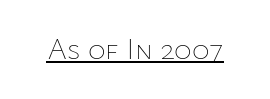
Rendered with straight, roman letterforms. What stands out about the letter spacing? Nothing — it is the standard amount. A light-to-regular cut is what we see here. A typesetter would call this proportional, since set widths differ per character.
